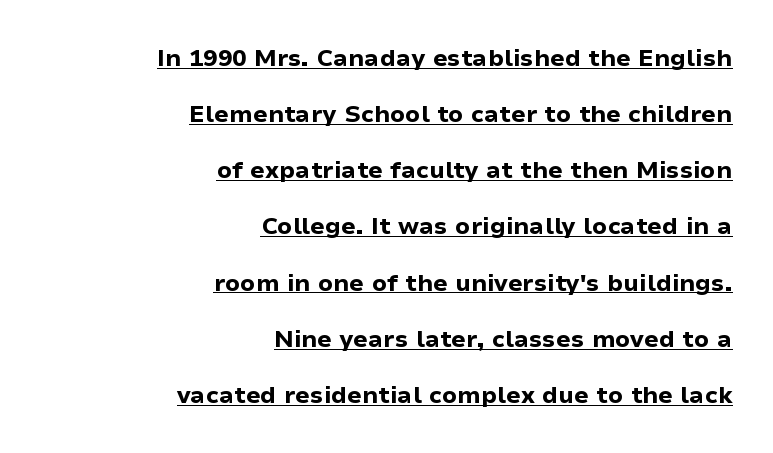
{"italic": "no", "bold": "yes", "underline": "yes", "align": "right", "line_spacing": "loose", "line_spacing_ratio": 2.34, "letter_spacing": "normal", "letter_spacing_em": 0.0, "glyph_px": 24}
